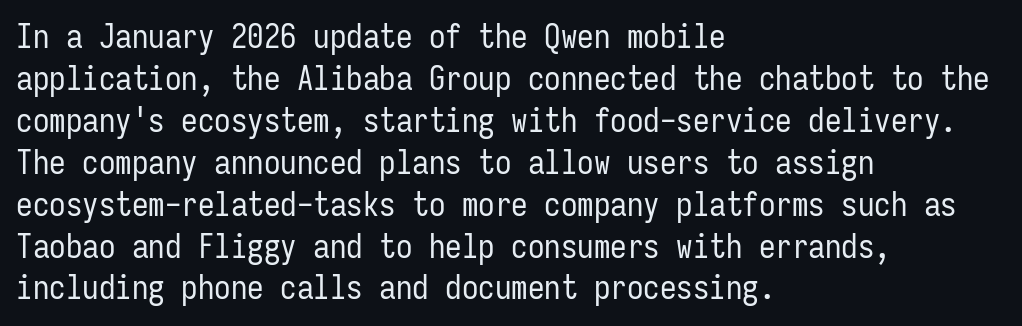
{"serif": "no", "italic": "no", "bold": "no", "weight": "regular", "width": "condensed", "stroke_contrast": "low", "x_height": "medium", "monospaced": "yes", "underline": "no", "align": "left", "line_spacing": "normal", "line_spacing_ratio": 1.27, "letter_spacing": "normal", "letter_spacing_em": 0.0, "glyph_px": 33}
